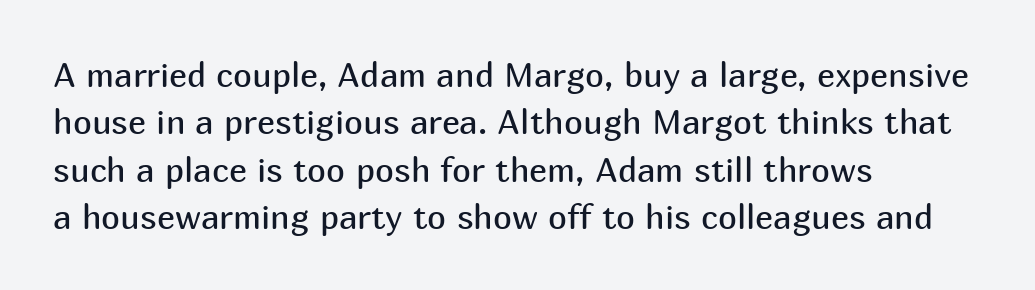
{"serif": "no", "italic": "no", "bold": "no", "weight": "regular", "width": "normal", "stroke_contrast": "medium", "x_height": "medium", "monospaced": "no", "underline": "no", "align": "left", "line_spacing": "normal", "line_spacing_ratio": 1.39, "letter_spacing": "normal", "letter_spacing_em": 0.0, "glyph_px": 34}
